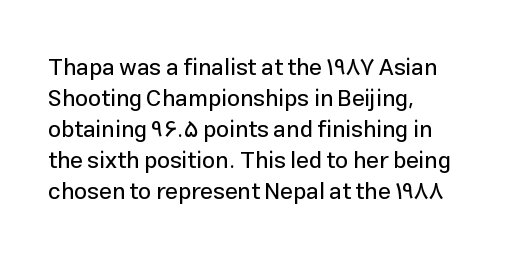
The image shows 23 px text type, upright; set left-aligned, normal line spacing (1.35x), normal letter spacing, not underlined.
